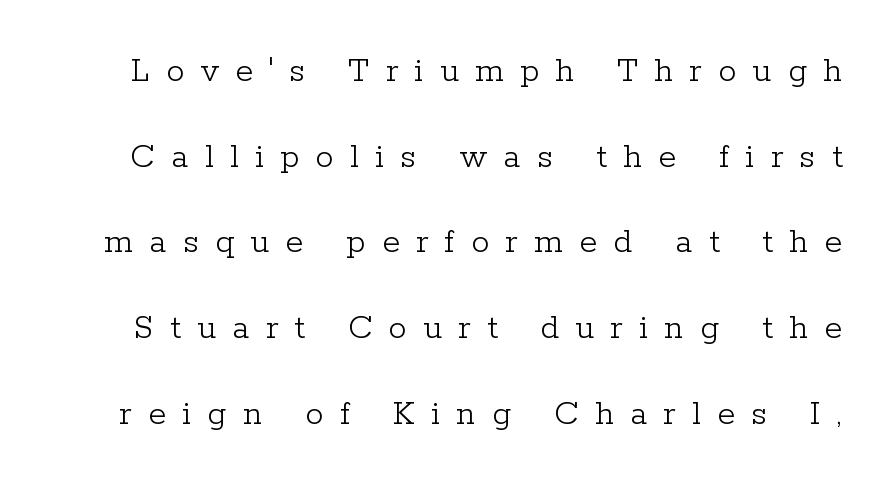
Q: Is the text bold? A: No.
Q: Is the text italic (slanted)? A: No, it is upright.
Q: Is the typeface a serif or a sans-serif typeface? A: Serif.
Q: Is the text underlined? A: No.
Q: Is the spacing between letters normal or unusually wide? A: Unusually wide.
Q: Is the spacing between lines tight, normal or loose? A: Loose.
Q: Width (condensed, normal, or wide)? A: Normal.
Q: Stroke contrast? A: Low.
Q: x-height? A: Medium.
Q: Monospaced? A: No.
